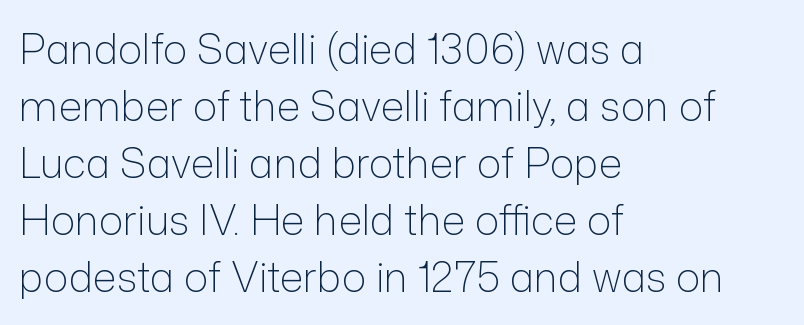
Q: Is the text bold? A: No.
Q: Is the text italic (slanted)? A: No, it is upright.
Q: Is the typeface a serif or a sans-serif typeface? A: Sans-serif.
Q: Is the text underlined? A: No.
Q: How is the paragraph aligned? A: Left-aligned.
Q: Is the spacing between letters normal or unusually wide? A: Normal.
Q: Is the spacing between lines tight, normal or loose? A: Normal.
Q: Width (condensed, normal, or wide)? A: Normal.
Q: Stroke contrast? A: Low.
Q: x-height? A: Medium.
Q: Monospaced? A: No.
